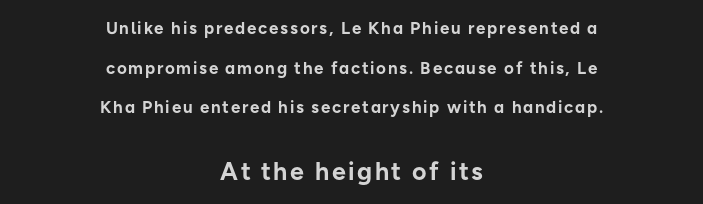
Q: Is the text bold? A: Yes.
Q: Is the text italic (slanted)? A: No, it is upright.
Q: Is the text underlined? A: No.
Q: How is the paragraph aligned? A: Centered.
Q: Is the spacing between lines tight, normal or loose? A: Loose.
Q: Which block of text is set in a larger size, the first (top) or the second (bottom)? A: The second (bottom) one.
